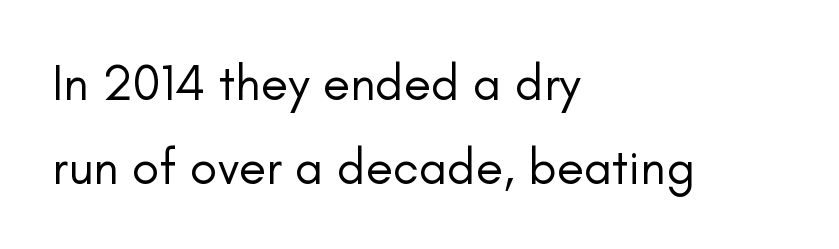
The image shows 50 px regular-weight sans-serif type, upright; set left-aligned, normal line spacing (1.68x), normal letter spacing, not underlined; low stroke contrast and a small x-height.
